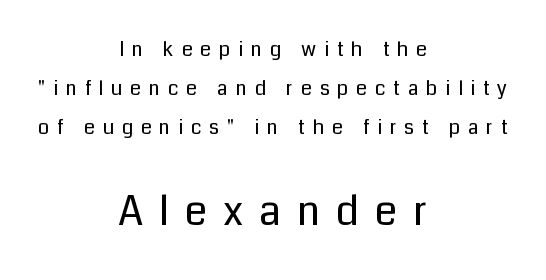
The weight tops out at a normal text grade. One glance says open: line gaps are wider than usual. Serif or sans? Sans — the stroke terminals are bare. The passage shown has open, widely tracked lettering throughout.
